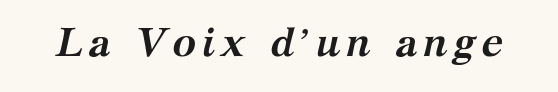
The image shows 40 px semibold serif type, italic (leaning right); set not underlined; medium stroke contrast and a medium x-height.
